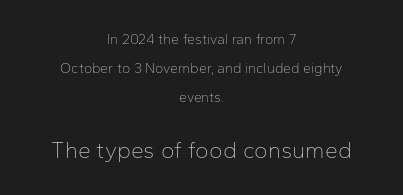
{"italic": "no", "bold": "no", "underline": "no", "align": "center", "line_spacing": "loose", "line_spacing_ratio": 2.06, "letter_spacing": "normal", "letter_spacing_em": 0.0, "larger_block": "second", "size_ratio": 1.64, "glyph_px": 23}
